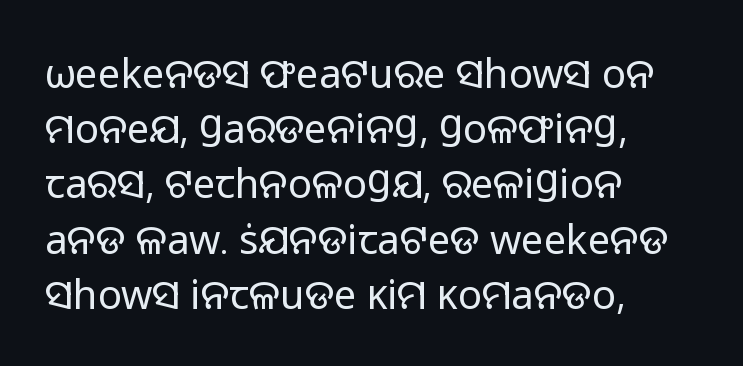
The image shows 40 px regular-weight sans-serif type, upright; set left-aligned, normal line spacing (1.38x), normal letter spacing, not underlined; low stroke contrast and a medium x-height.
